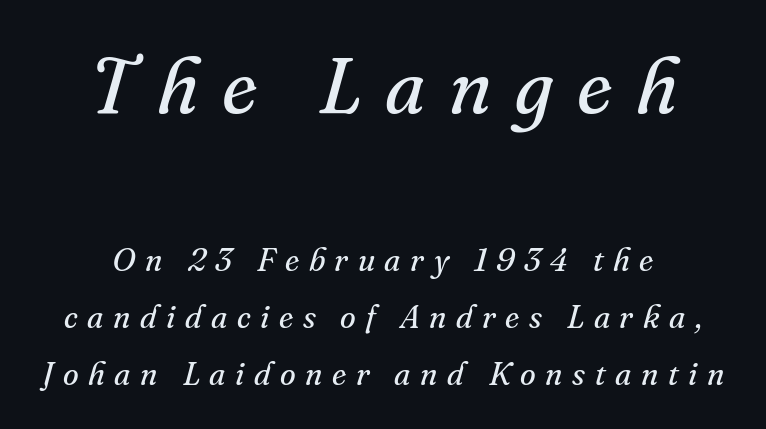
The image shows 79 px regular-weight serif type, italic (leaning right); set centered, line spacing 1.78x, unusually wide letter spacing (+0.3 em), not underlined; the first (top) block is 2.47x larger; medium stroke contrast and a small x-height.
